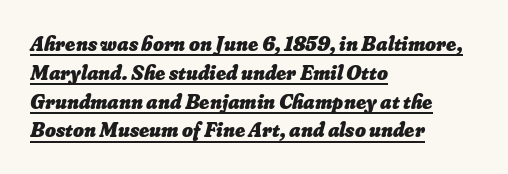
Q: Is the text bold? A: Yes.
Q: Is the text underlined? A: Yes.
Q: How is the paragraph aligned? A: Left-aligned.
Q: Is the spacing between letters normal or unusually wide? A: Normal.
Q: Is the spacing between lines tight, normal or loose? A: Normal.
